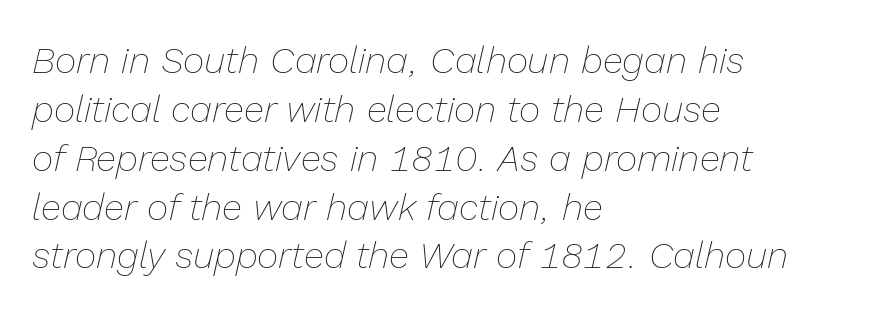
Q: Is the text bold? A: No.
Q: Is the text italic (slanted)? A: Yes, it leans right by about 13 degrees.
Q: Is the text underlined? A: No.
Q: How is the paragraph aligned? A: Left-aligned.
Q: Is the spacing between letters normal or unusually wide? A: Normal.
Q: Is the spacing between lines tight, normal or loose? A: Normal.
Q: Width (condensed, normal, or wide)? A: Normal.
Q: Stroke contrast? A: Low.
Q: x-height? A: Medium.
Q: Monospaced? A: No.
